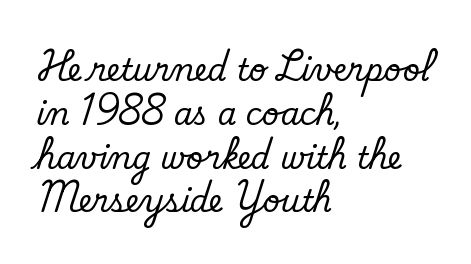
The image shows 30 px regular-weight sans-serif type; set left-aligned, normal line spacing (1.46x), normal letter spacing, not underlined; low stroke contrast and a small x-height.
